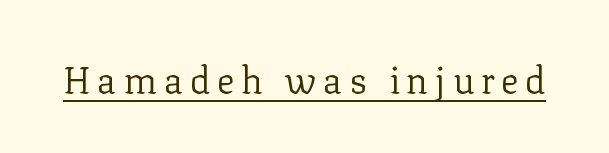
The font is comparable to plain body text, perhaps lighter. Like a heading marked for emphasis, these lines bear an underscore. Here the designer chose a conventional face with non-uniform glyph widths. This rendering employs a face with finishing strokes, i.e., a serif. Does the lettering tilt? It doesn't — this is upright.
